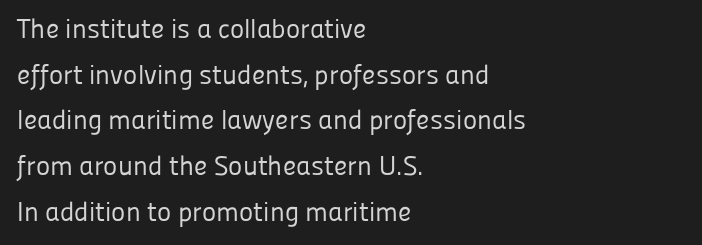
{"italic": "no", "bold": "no", "underline": "no", "align": "left", "line_spacing": "normal", "line_spacing_ratio": 1.69, "letter_spacing": "normal", "letter_spacing_em": 0.0, "glyph_px": 27}
